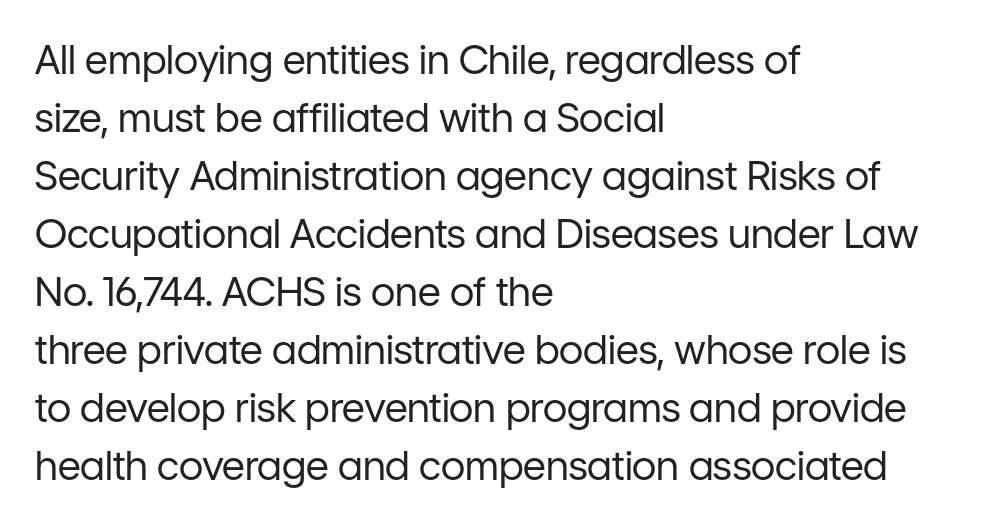
{"serif": "no", "italic": "no", "bold": "no", "weight": "regular", "width": "normal", "stroke_contrast": "low", "x_height": "medium", "monospaced": "no", "underline": "no", "align": "left", "line_spacing": "normal", "line_spacing_ratio": 1.45, "letter_spacing": "normal", "letter_spacing_em": 0.0, "glyph_px": 40}
